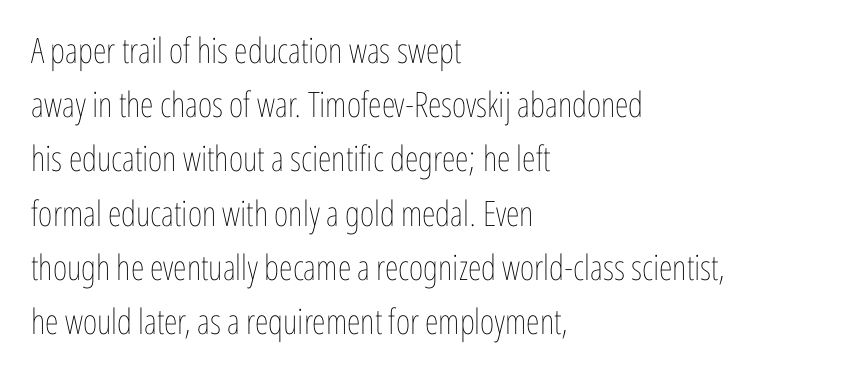
The image shows 35 px thin, condensed type, upright; set left-aligned, normal line spacing (1.55x), normal letter spacing, not underlined; low stroke contrast and a medium x-height.
